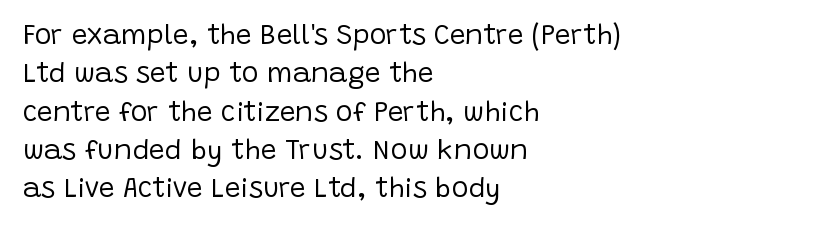
The image shows 28 px regular-weight sans-serif type, upright; set left-aligned, normal line spacing (1.37x), normal letter spacing, not underlined; low stroke contrast and a large x-height.
